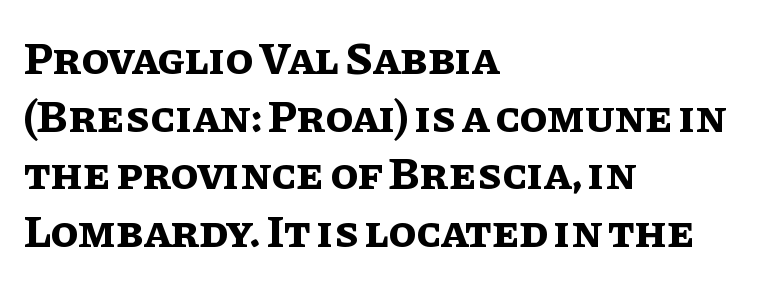
{"italic": "no", "bold": "yes", "weight": "bold", "width": "normal", "stroke_contrast": "low", "x_height": "large", "monospaced": "no", "underline": "no", "align": "left", "line_spacing": "normal", "line_spacing_ratio": 1.28, "letter_spacing": "normal", "letter_spacing_em": 0.0, "glyph_px": 45}
